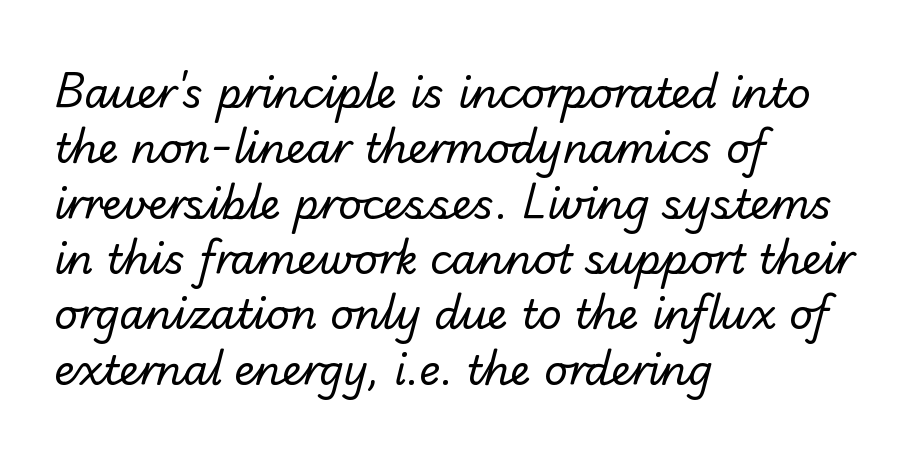
The image shows 41 px regular-weight sans-serif type; set left-aligned, normal line spacing (1.35x), normal letter spacing, not underlined; low stroke contrast and a small x-height.
